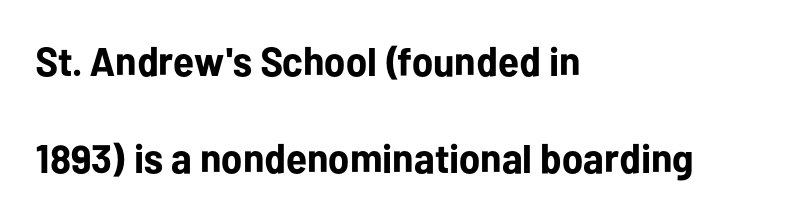
The image shows 40 px bold sans-serif type, upright; set left-aligned, loose line spacing (2.42x), normal letter spacing, not underlined; low stroke contrast and a medium x-height.
